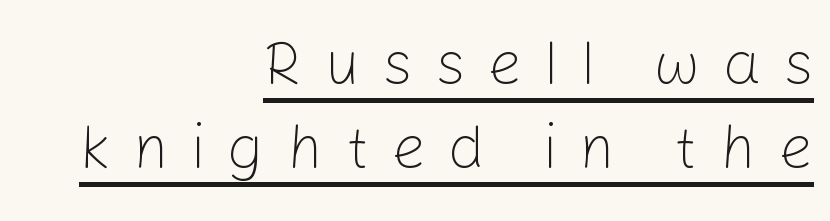
{"serif": "no", "italic": "no", "bold": "no", "weight": "light", "width": "normal", "stroke_contrast": "low", "x_height": "medium", "monospaced": "no", "underline": "yes", "align": "right", "line_spacing": "normal", "line_spacing_ratio": 1.38, "letter_spacing": "wide", "letter_spacing_em": 0.36, "glyph_px": 61}
